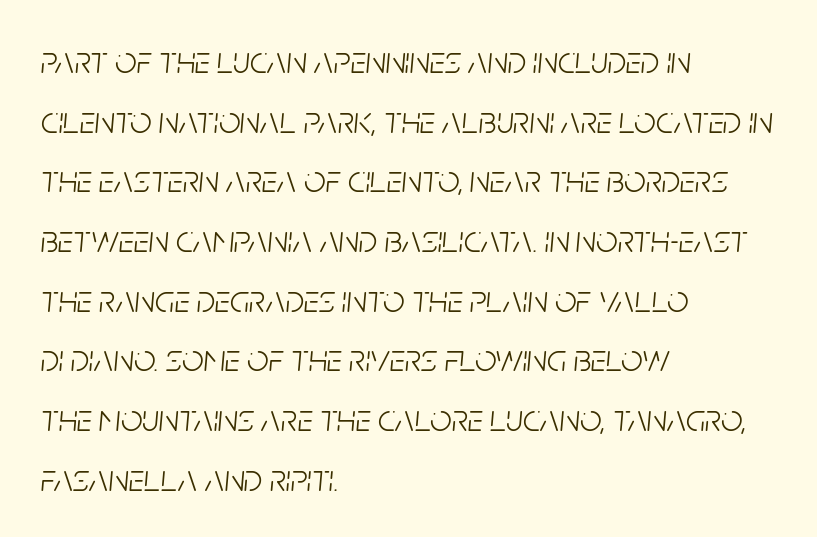
The face used here is proportionally spaced, like ordinary book or web type. Slant detected: the letters are inclined. The designer left line spacing at the default. No heavy texture on the line: the type isn't bold. Teacher's note: observe the even left margin — that is flush-left alignment. Tracking value appears to be zero — textbook default spacing.
